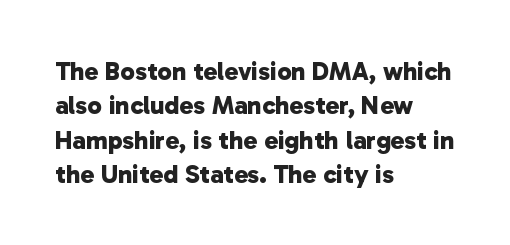
Q: Is the text bold? A: Yes.
Q: Is the text underlined? A: No.
Q: How is the paragraph aligned? A: Left-aligned.
Q: Is the spacing between letters normal or unusually wide? A: Normal.
Q: Is the spacing between lines tight, normal or loose? A: Normal.
